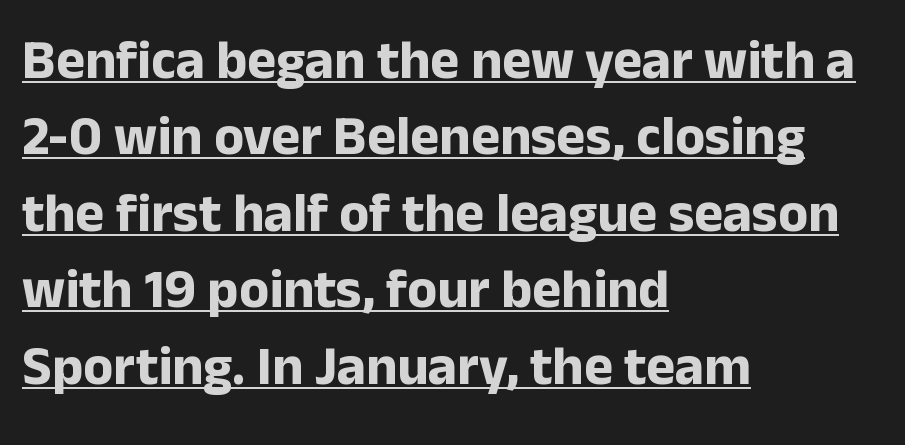
A typesetter would call this proportional, since set widths differ per character. Are there feet on the stems? There aren't — it's a sans. Honestly, the row spacing looks completely unremarkable. The glyphs are accompanied by a horizontal stroke just below them. Notice how thick the strokes are: this is what a full bold looks like. Standard letterfit; no display-style spreading of the glyphs.
